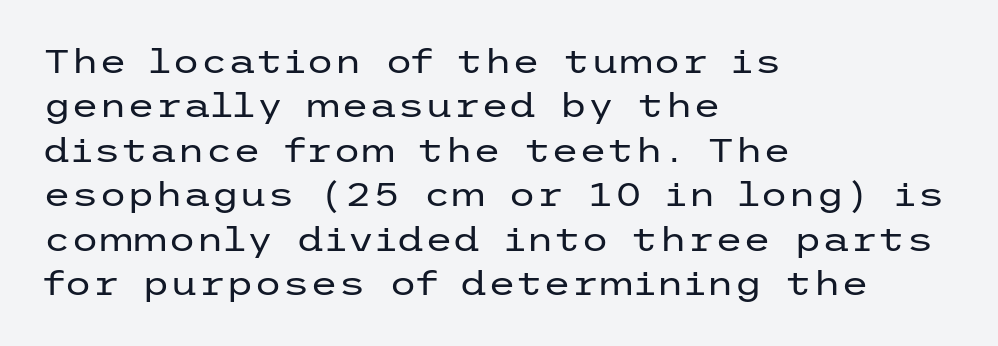
The image shows 32 px regular-weight, wide sans-serif type, upright; set left-aligned, normal line spacing (1.39x), normal letter spacing, not underlined; low stroke contrast and a medium x-height.
